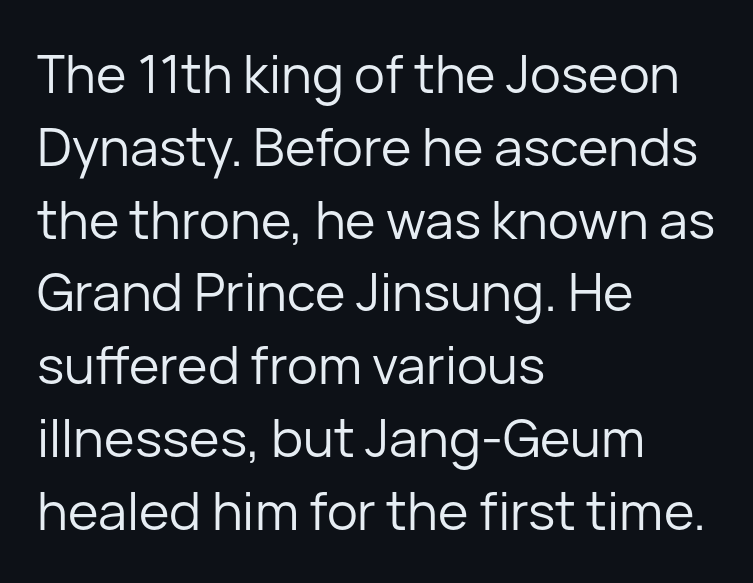
{"serif": "no", "italic": "no", "bold": "no", "weight": "regular", "width": "normal", "stroke_contrast": "low", "x_height": "medium", "monospaced": "no", "underline": "no", "align": "left", "line_spacing": "normal", "line_spacing_ratio": 1.4, "letter_spacing": "normal", "letter_spacing_em": 0.0, "glyph_px": 52}
